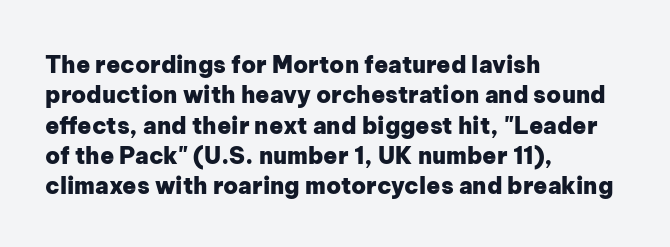
Each word holds together tightly as a unit, with standard inter-letter gaps. Typeset ragged right — the left edge is the straight one. Has an underline been added? It has not. The passage shown stacks its lines at a standard gap. A typesetter would mark this as roman, not italic. The passage shown is emphatically bold.
